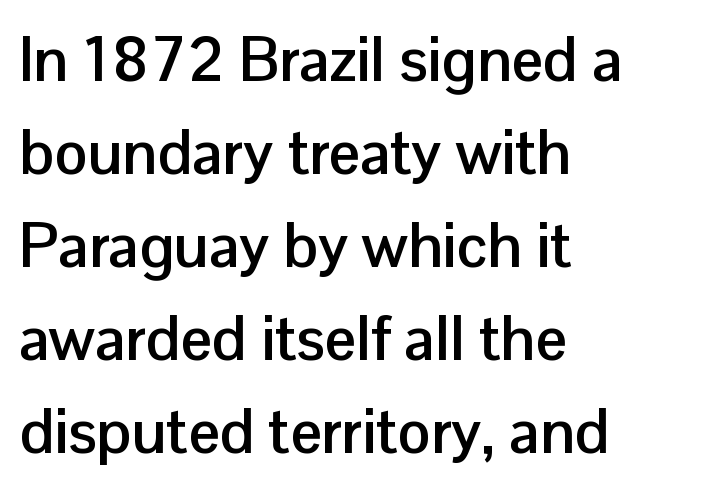
The image shows 62 px semibold sans-serif type, upright; set left-aligned, normal line spacing (1.5x), normal letter spacing, not underlined; low stroke contrast and a medium x-height.
